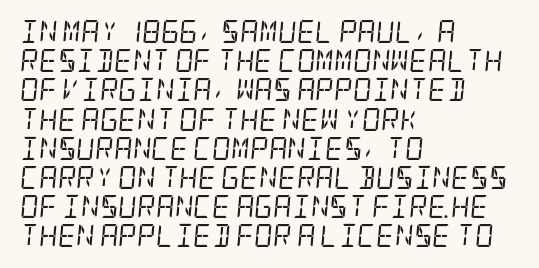
{"italic": "yes", "lean": "right", "slant_degrees": 5, "bold": "no", "underline": "no", "align": "left", "line_spacing": "normal", "line_spacing_ratio": 1.27, "letter_spacing": "normal", "letter_spacing_em": 0.0, "glyph_px": 23}
